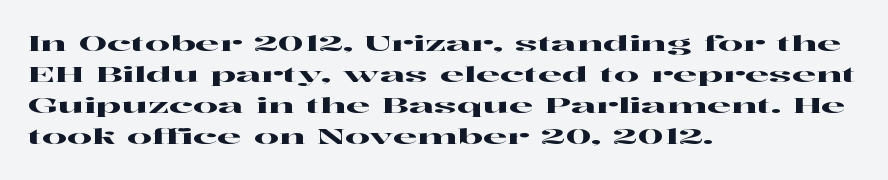
Q: Is the text italic (slanted)? A: No, it is upright.
Q: Is the text underlined? A: No.
Q: How is the paragraph aligned? A: Left-aligned.
Q: Is the spacing between letters normal or unusually wide? A: Normal.
Q: Is the spacing between lines tight, normal or loose? A: Normal.
